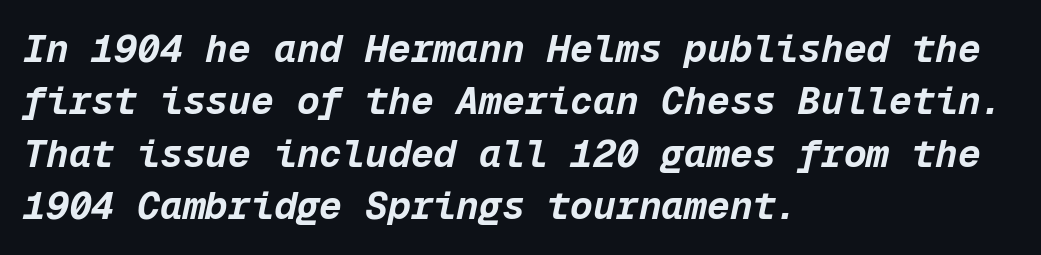
Typographic density is high because the face is bold. Is the letter spacing exaggerated? No — it looks like the ordinary default. Line starts are locked; line ends wander. The rows are spaced the way most documents space them.
